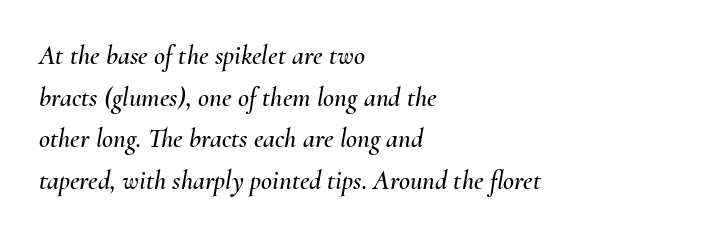
Q: Is the text italic (slanted)? A: Yes, it leans right by about 10 degrees.
Q: Is the text underlined? A: No.
Q: How is the paragraph aligned? A: Left-aligned.
Q: Is the spacing between letters normal or unusually wide? A: Normal.
Q: Is the spacing between lines tight, normal or loose? A: Normal.
